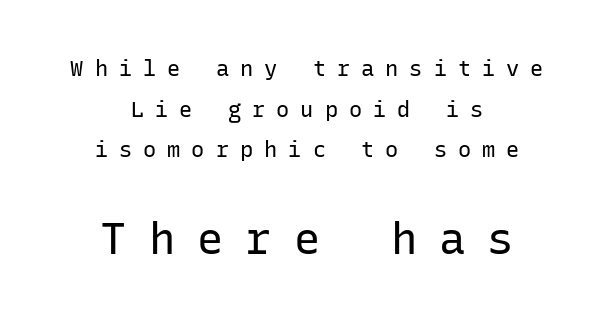
The image shows 44 px regular-weight sans-serif type, upright, monospaced; set centered, line spacing 1.85x, unusually wide letter spacing (+0.5 em), not underlined; the second (bottom) block is 2.0x larger; low stroke contrast and a medium x-height.
